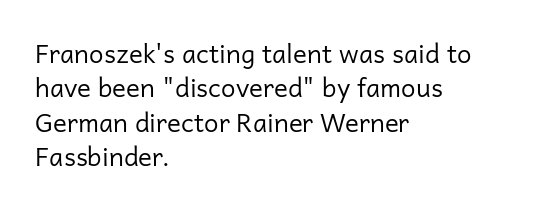
The image shows 26 px text type, upright; set left-aligned, normal line spacing (1.32x), normal letter spacing, not underlined.
